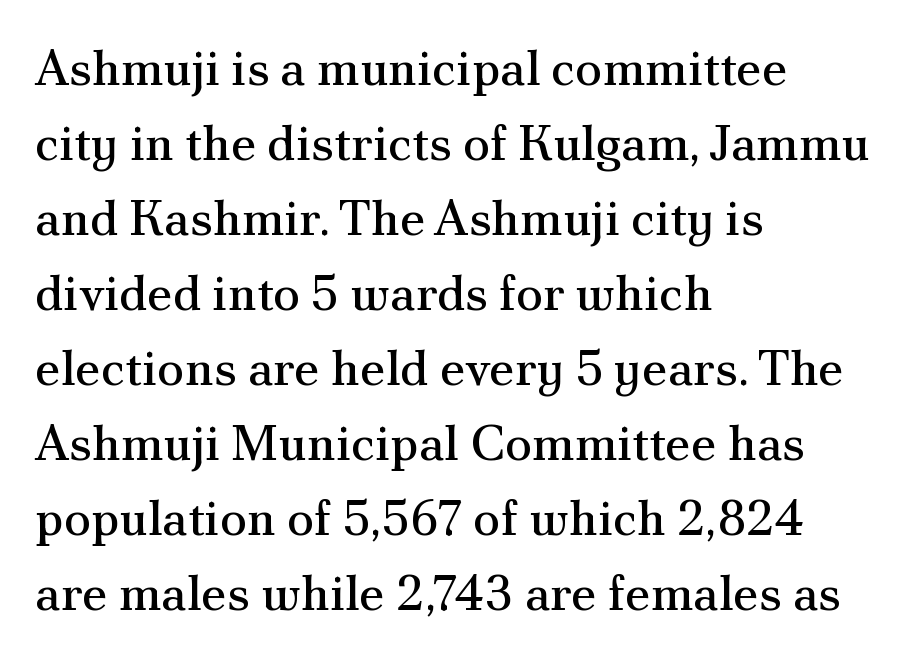
The image shows 50 px regular-weight serif type, upright; set left-aligned, normal line spacing (1.5x), normal letter spacing, not underlined; medium stroke contrast and a small x-height.
